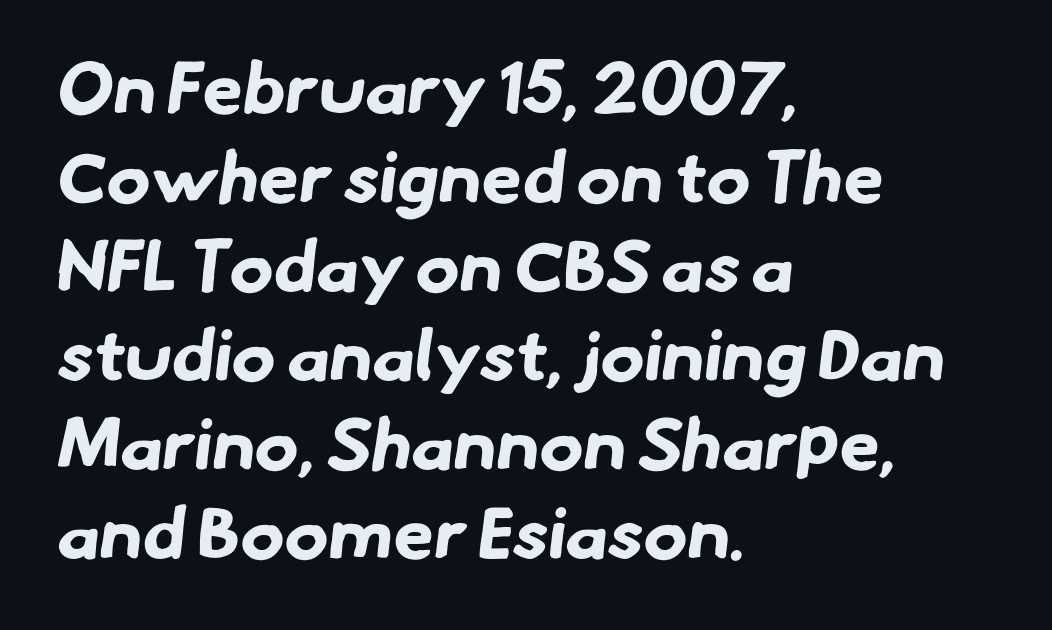
Each letter's strokes conclude bluntly, with no projecting serifs. The paragraph has a hard left edge and a soft right edge. Quick note: underline off. Character widths vary here, with narrow letters taking less room than wide ones.
